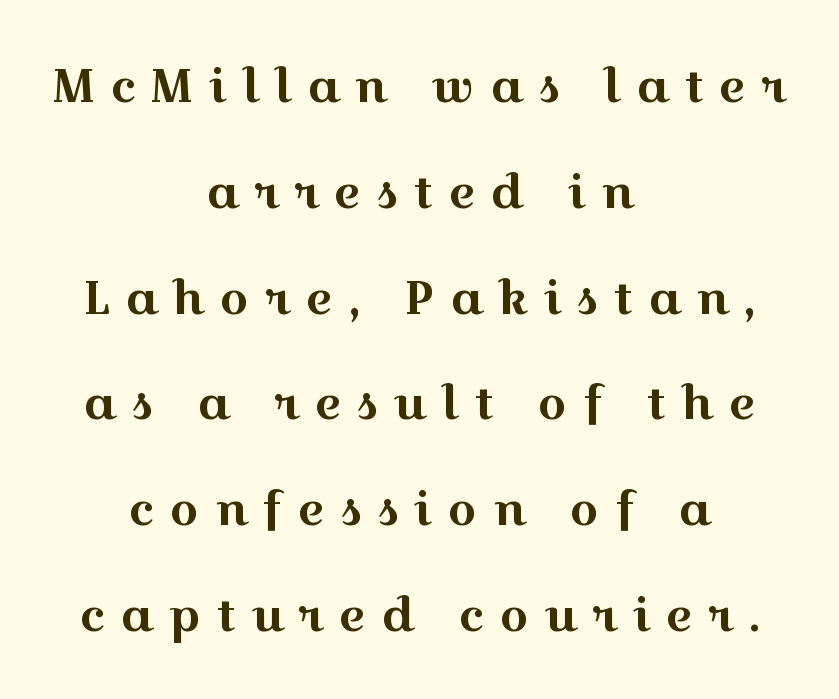
{"serif": "yes", "italic": "no", "width": "wide", "x_height": "medium", "monospaced": "no", "underline": "no", "align": "center", "line_spacing": "loose", "line_spacing_ratio": 2.3, "letter_spacing": "wide", "letter_spacing_em": 0.33, "glyph_px": 46}
